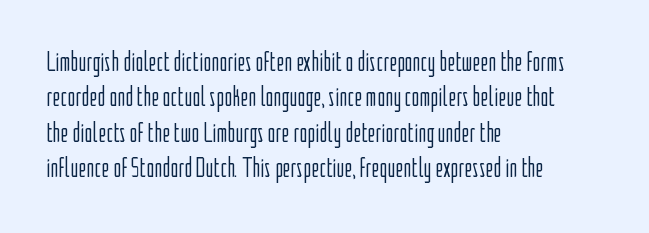
{"italic": "no", "bold": "no", "underline": "no", "align": "left", "line_spacing": "normal", "line_spacing_ratio": 1.31, "letter_spacing": "normal", "letter_spacing_em": 0.0, "glyph_px": 27}
